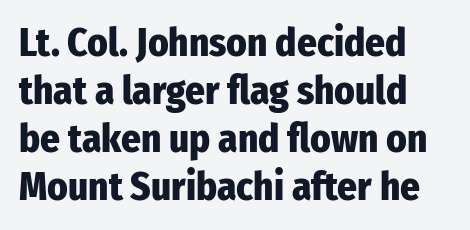
The image shows 39 px heavy, condensed sans-serif type, upright; set left-aligned, line spacing 1.23x, normal letter spacing, not underlined; low stroke contrast and a medium x-height.
